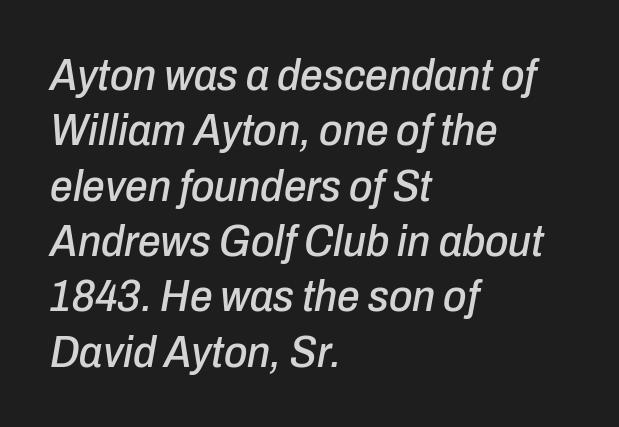
{"italic": "yes", "lean": "right", "slant_degrees": 10, "width": "condensed", "stroke_contrast": "low", "x_height": "medium", "monospaced": "no", "underline": "no", "align": "left", "line_spacing_ratio": 1.23, "letter_spacing": "normal", "letter_spacing_em": 0.0, "glyph_px": 45}
